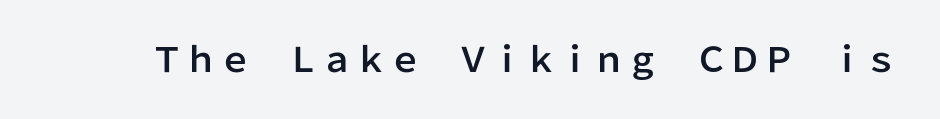
The image shows 34 px sans-serif type, upright; set normal letter spacing, not underlined; low stroke contrast and a medium x-height.
